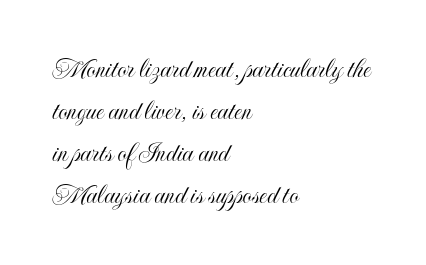
The rendering anchors every line to the left-hand side. Glyph-to-glyph distance matches everyday printed text. These lines sit exactly where default settings would place them. Each letter keeps its own natural width here, so spacing adapts to shape.
